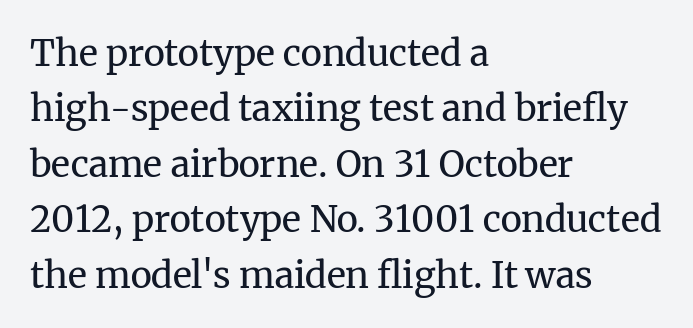
{"serif": "yes", "italic": "no", "bold": "no", "weight": "regular", "width": "normal", "stroke_contrast": "medium", "x_height": "medium", "monospaced": "no", "underline": "no", "align": "left", "line_spacing": "normal", "line_spacing_ratio": 1.54, "letter_spacing": "normal", "letter_spacing_em": 0.0, "glyph_px": 36}
